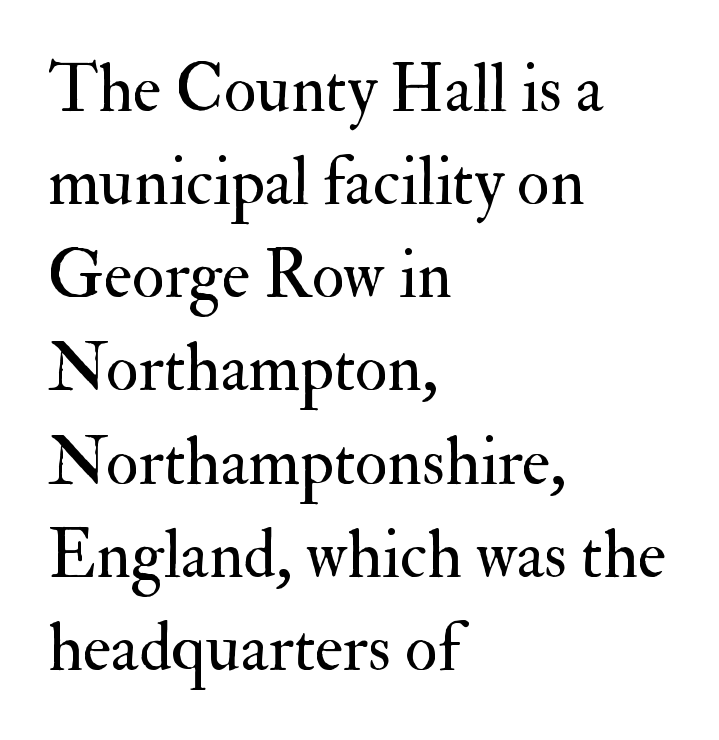
The passage shown is typeset with a serif family. Tracking here is standard; glyphs follow each other at the usual distance. The passage shown is not underscored anywhere. Proportional: the letters do not fall into vertical columns. A classic flush-left, rag-right setting is used for this passage.
